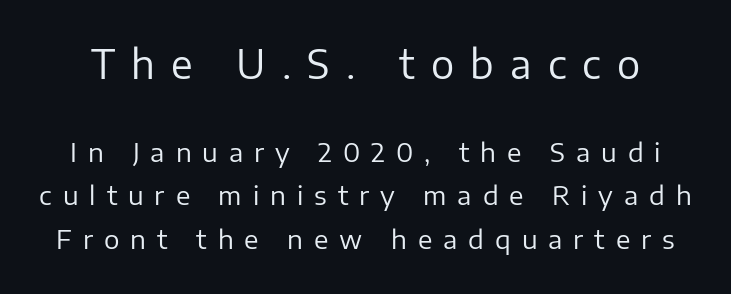
{"serif": "no", "italic": "no", "bold": "no", "weight": "regular", "width": "normal", "stroke_contrast": "low", "x_height": "medium", "monospaced": "no", "underline": "no", "line_spacing": "normal", "line_spacing_ratio": 1.68, "letter_spacing": "wide", "letter_spacing_em": 0.42, "larger_block": "first", "size_ratio": 1.5, "glyph_px": 39}
